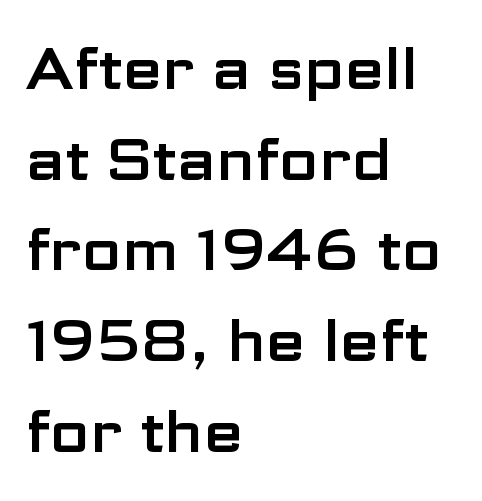
Compared with typical body copy, the letter spacing here is the same. Has an underline been added? It has not. The lines are quadded left. Do the letters lean? They stand straight. Character widths vary here, with narrow letters taking less room than wide ones.
